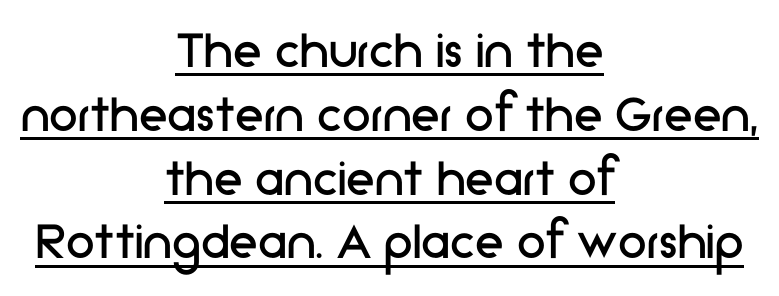
Characters remain perfectly vertical along every line. The string is rendered with underlining switched on. This sample has the flowing, uneven cadence of proportional lettering. This sample trades vertical openness for compactness between lines.
